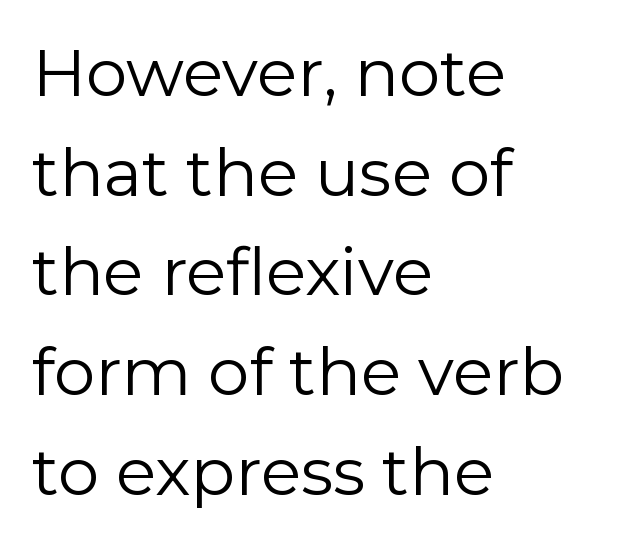
Q: Is the text bold? A: No.
Q: Is the text italic (slanted)? A: No, it is upright.
Q: Is the typeface a serif or a sans-serif typeface? A: Sans-serif.
Q: Is the text underlined? A: No.
Q: How is the paragraph aligned? A: Left-aligned.
Q: Is the spacing between letters normal or unusually wide? A: Normal.
Q: Is the spacing between lines tight, normal or loose? A: Normal.
Q: Width (condensed, normal, or wide)? A: Normal.
Q: Stroke contrast? A: Low.
Q: x-height? A: Medium.
Q: Monospaced? A: No.
